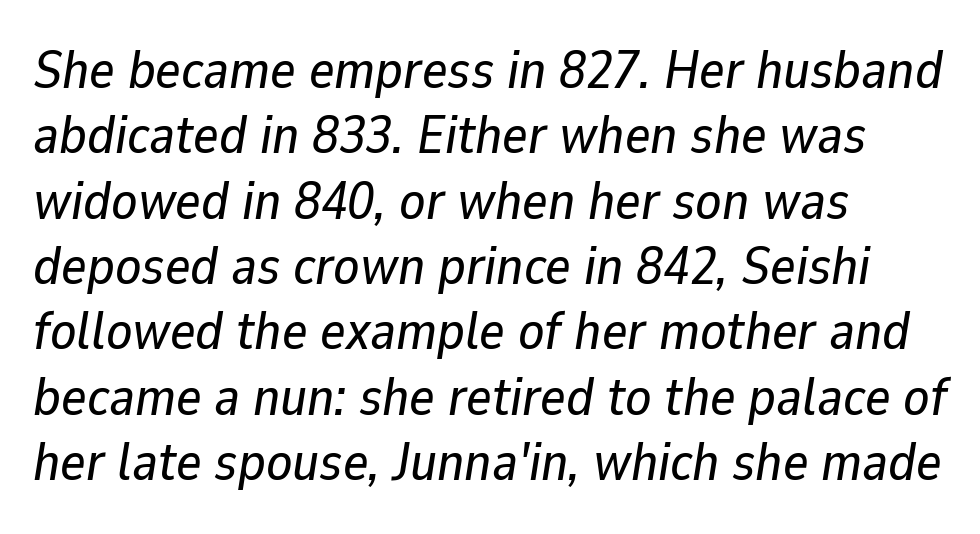
Q: Is the text italic (slanted)? A: Yes, it leans right by about 9 degrees.
Q: Is the text underlined? A: No.
Q: How is the paragraph aligned? A: Left-aligned.
Q: Is the spacing between letters normal or unusually wide? A: Normal.
Q: Width (condensed, normal, or wide)? A: Normal.
Q: Stroke contrast? A: Low.
Q: x-height? A: Medium.
Q: Monospaced? A: No.
